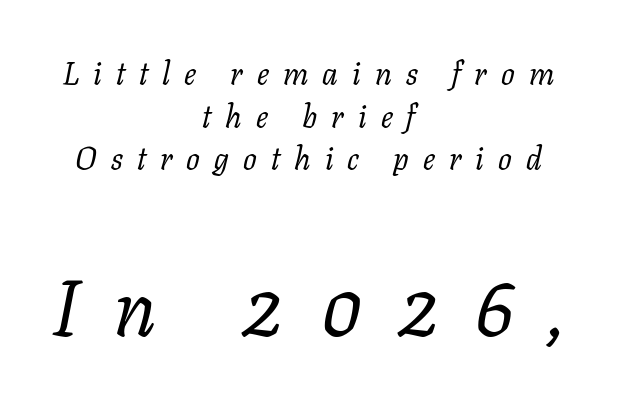
{"serif": "yes", "italic": "yes", "lean": "right", "slant_degrees": 11, "bold": "no", "weight": "regular", "width": "normal", "stroke_contrast": "low", "x_height": "medium", "monospaced": "no", "underline": "no", "align": "center", "line_spacing": "normal", "line_spacing_ratio": 1.33, "letter_spacing": "wide", "letter_spacing_em": 0.44, "larger_block": "second", "size_ratio": 2.5, "glyph_px": 80}
